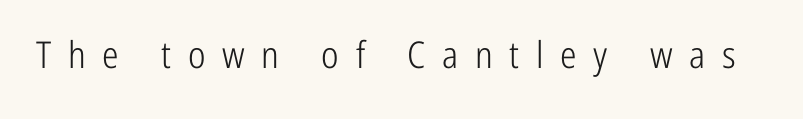
Q: Is the text bold? A: No.
Q: Is the text italic (slanted)? A: No, it is upright.
Q: Is the typeface a serif or a sans-serif typeface? A: Sans-serif.
Q: Is the text underlined? A: No.
Q: Is the spacing between letters normal or unusually wide? A: Unusually wide.
Q: Width (condensed, normal, or wide)? A: Condensed.
Q: Stroke contrast? A: Low.
Q: x-height? A: Medium.
Q: Monospaced? A: No.
